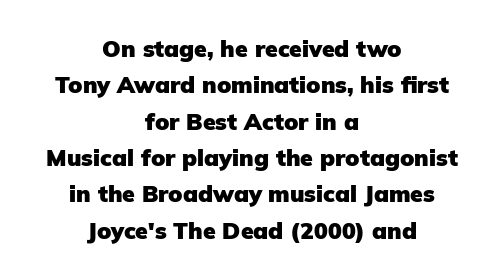
The image shows 23 px bold type, upright; set centered, normal line spacing (1.58x), normal letter spacing, not underlined.
